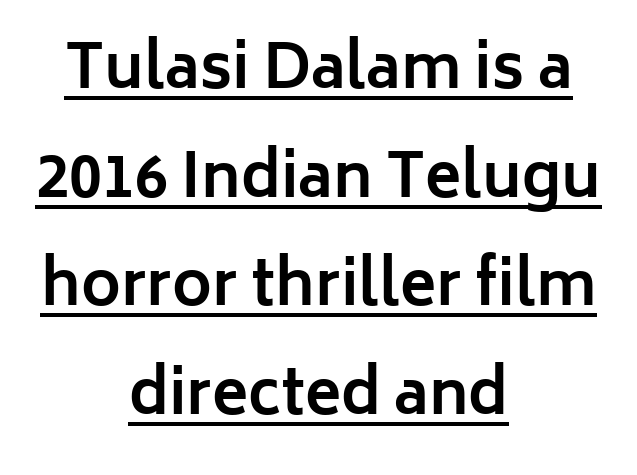
{"serif": "no", "italic": "no", "bold": "yes", "weight": "bold", "width": "normal", "stroke_contrast": "low", "x_height": "medium", "monospaced": "no", "underline": "yes", "align": "center", "line_spacing_ratio": 1.81, "letter_spacing": "normal", "letter_spacing_em": 0.0, "glyph_px": 60}
